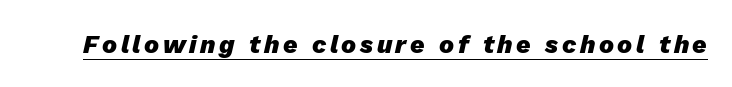
The characters look thick and weighty, a clear bold. The letters are slanted; this is an italic face. The passage shown is underscored from start to finish.
